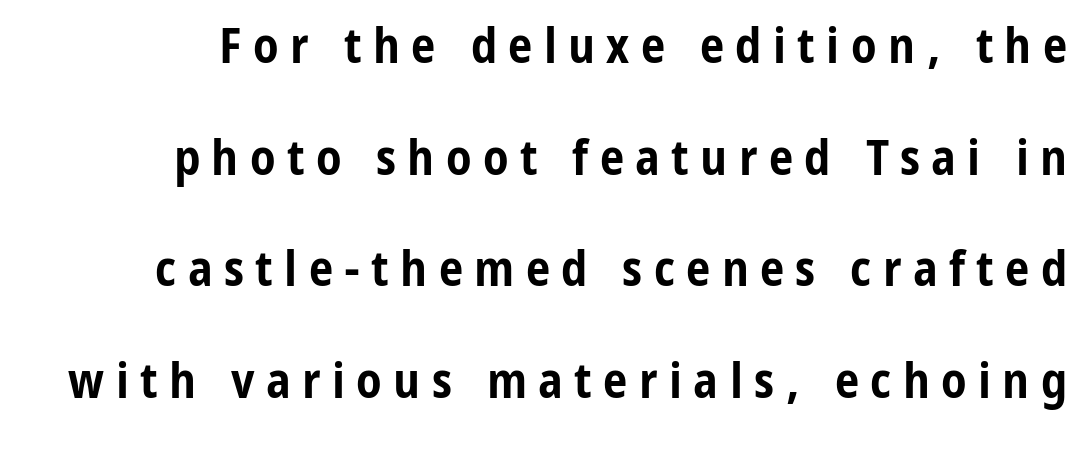
{"serif": "no", "italic": "no", "bold": "yes", "weight": "bold", "width": "condensed", "stroke_contrast": "low", "x_height": "medium", "monospaced": "no", "underline": "no", "line_spacing": "loose", "line_spacing_ratio": 2.28, "letter_spacing": "wide", "letter_spacing_em": 0.23, "glyph_px": 49}
